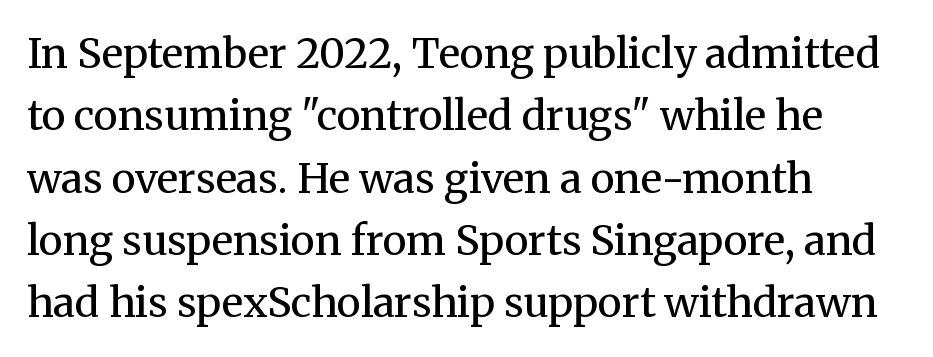
Q: Is the text bold? A: No.
Q: Is the text italic (slanted)? A: No, it is upright.
Q: Is the typeface a serif or a sans-serif typeface? A: Serif.
Q: Is the text underlined? A: No.
Q: How is the paragraph aligned? A: Left-aligned.
Q: Is the spacing between letters normal or unusually wide? A: Normal.
Q: Is the spacing between lines tight, normal or loose? A: Normal.
Q: Width (condensed, normal, or wide)? A: Normal.
Q: Stroke contrast? A: Medium.
Q: x-height? A: Medium.
Q: Monospaced? A: No.
